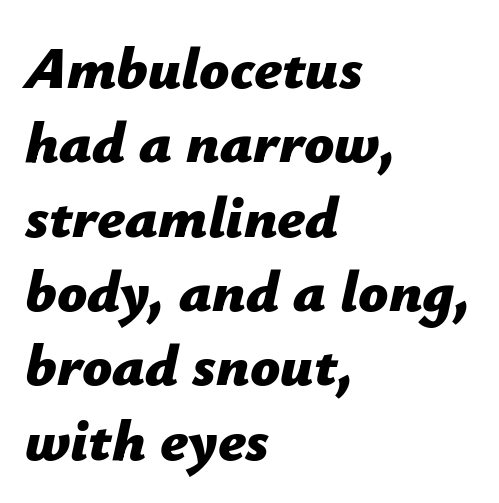
{"italic": "yes", "lean": "right", "slant_degrees": 12, "bold": "yes", "weight": "bold", "width": "normal", "stroke_contrast": "low", "x_height": "medium", "monospaced": "no", "underline": "no", "align": "left", "line_spacing": "normal", "line_spacing_ratio": 1.26, "letter_spacing": "normal", "letter_spacing_em": 0.0, "glyph_px": 59}
